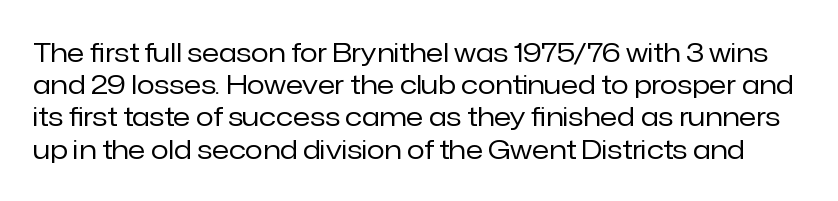
{"italic": "no", "bold": "no", "underline": "no", "line_spacing_ratio": 1.24, "letter_spacing": "normal", "letter_spacing_em": 0.0, "glyph_px": 26}
